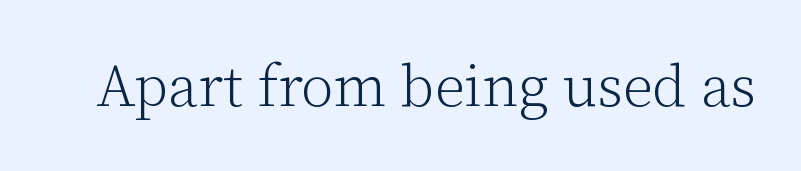
{"serif": "yes", "italic": "no", "bold": "no", "weight": "light", "width": "normal", "stroke_contrast": "low", "x_height": "medium", "monospaced": "no", "underline": "no", "letter_spacing": "normal", "letter_spacing_em": 0.0, "glyph_px": 58}
